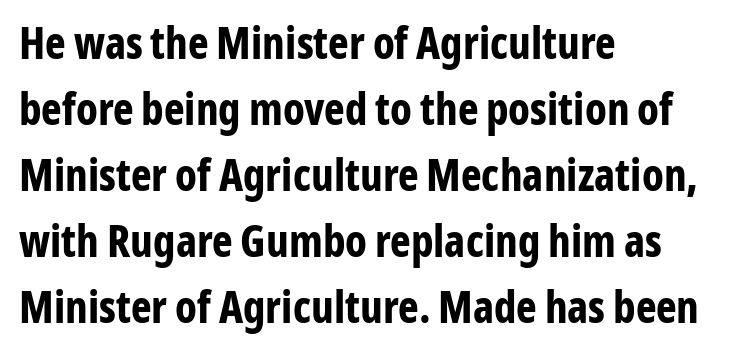
Q: Is the text bold? A: Yes.
Q: Is the text italic (slanted)? A: No, it is upright.
Q: Is the typeface a serif or a sans-serif typeface? A: Sans-serif.
Q: Is the text underlined? A: No.
Q: How is the paragraph aligned? A: Left-aligned.
Q: Is the spacing between letters normal or unusually wide? A: Normal.
Q: Is the spacing between lines tight, normal or loose? A: Normal.
Q: Width (condensed, normal, or wide)? A: Condensed.
Q: Stroke contrast? A: Low.
Q: x-height? A: Medium.
Q: Monospaced? A: No.
